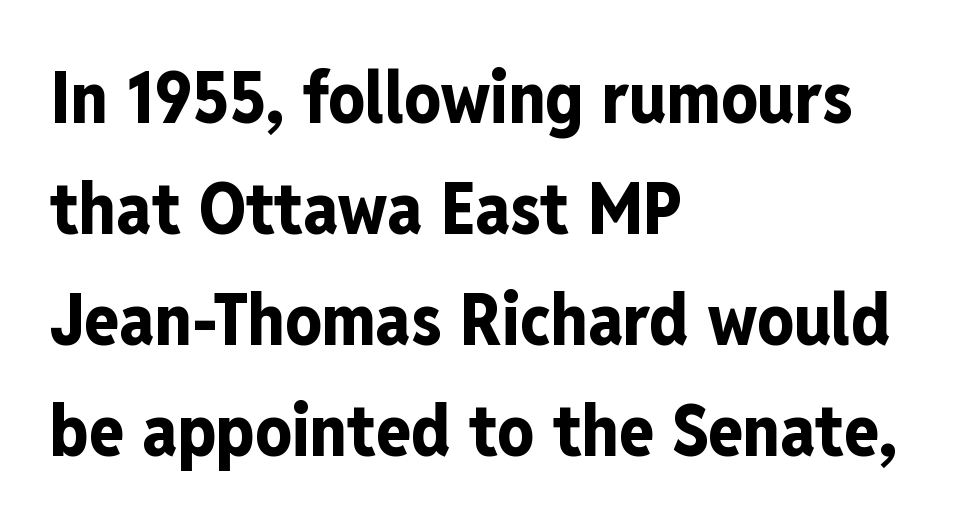
{"serif": "no", "italic": "no", "bold": "yes", "weight": "bold", "width": "condensed", "stroke_contrast": "low", "x_height": "medium", "monospaced": "no", "underline": "no", "align": "left", "line_spacing": "normal", "line_spacing_ratio": 1.54, "letter_spacing": "normal", "letter_spacing_em": 0.0, "glyph_px": 72}
